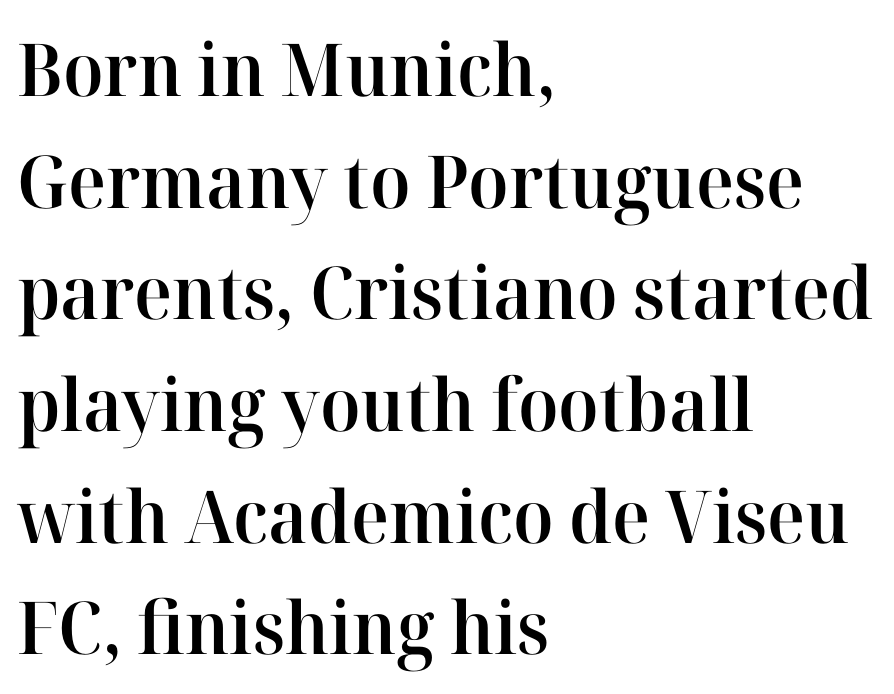
The image shows 73 px semibold serif type, upright; set left-aligned, normal line spacing (1.53x), normal letter spacing, not underlined; high stroke contrast and a medium x-height.
